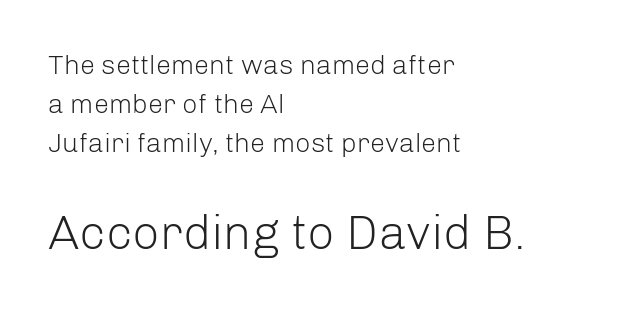
The image shows 48 px light sans-serif type, upright; set left-aligned, normal line spacing (1.44x), normal letter spacing, not underlined; the second (bottom) block is 1.78x larger; low stroke contrast and a medium x-height.
